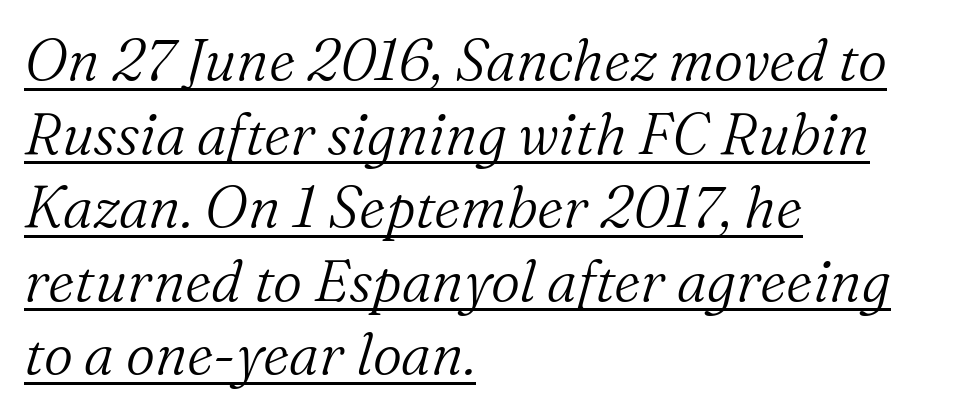
{"serif": "yes", "italic": "yes", "lean": "right", "slant_degrees": 16, "bold": "no", "weight": "light", "width": "normal", "stroke_contrast": "medium", "x_height": "medium", "monospaced": "no", "underline": "yes", "align": "left", "line_spacing": "normal", "line_spacing_ratio": 1.29, "letter_spacing": "normal", "letter_spacing_em": 0.0, "glyph_px": 57}
